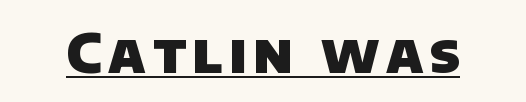
Check the space under the baseline: a stroke is drawn there. A typesetter would call this proportional, since set widths differ per character. Are there feet on the stems? There aren't — it's a sans. Strong, thick strokes mark this as bold type.
